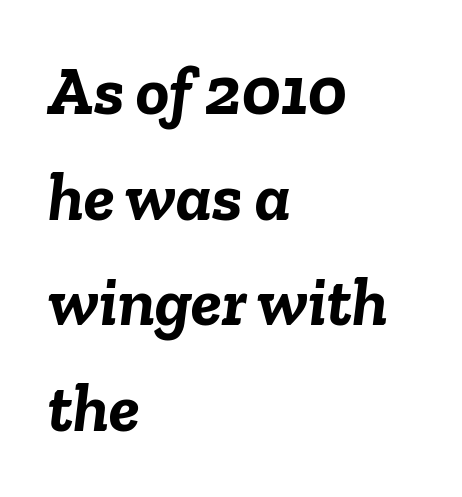
{"italic": "yes", "lean": "right", "slant_degrees": 6, "bold": "yes", "weight": "semibold", "width": "normal", "stroke_contrast": "low", "x_height": "medium", "monospaced": "no", "underline": "no", "align": "left", "line_spacing": "normal", "line_spacing_ratio": 1.53, "letter_spacing": "normal", "letter_spacing_em": 0.0, "glyph_px": 69}
